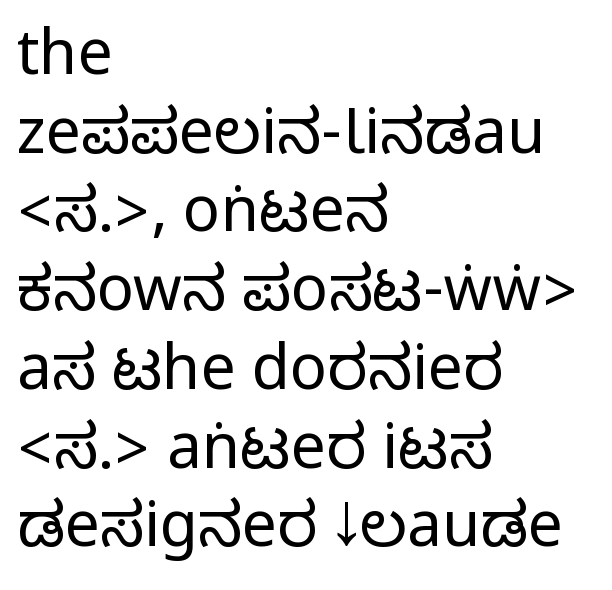
The face used here is proportionally spaced, like ordinary book or web type. Left-aligned paragraph, ragged on the right. You can tell from the bare stems that sans-serif type was used. How would I describe the line gaps? Plain and ordinary. The words here are not underlined. Style check: upright.
